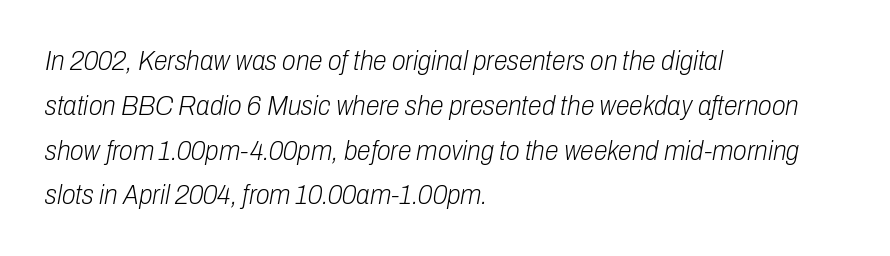
The image shows 28 px light, condensed type, italic (leaning right); set left-aligned, normal line spacing (1.6x), normal letter spacing, not underlined; low stroke contrast and a medium x-height.
